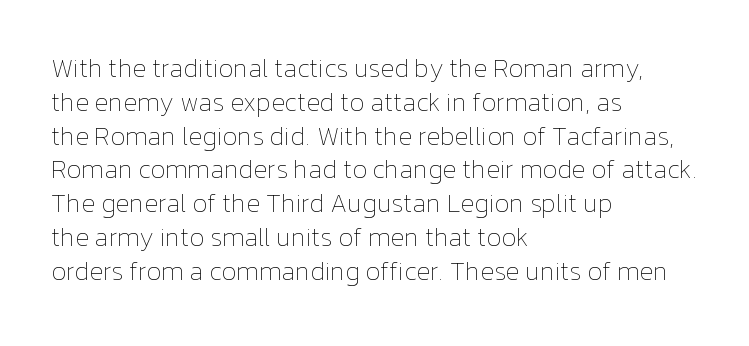
The image shows 26 px text type, upright; set left-aligned, normal line spacing (1.3x), normal letter spacing, not underlined.
